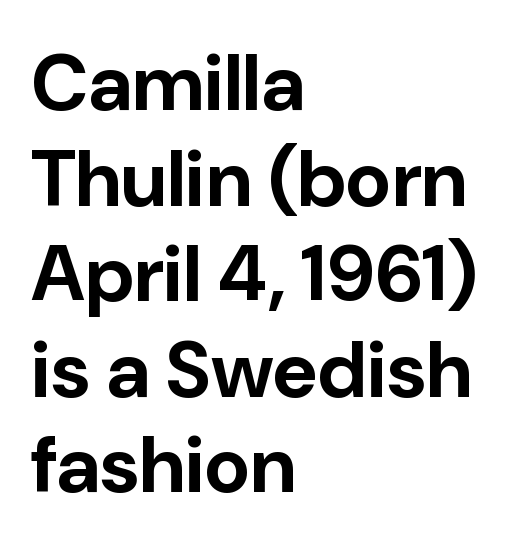
Short note: letters normally spaced. Does the lettering tilt? It doesn't — this is upright. As a designer I'd log this as weight 700, bold. Letterform terminals end flat and unadorned throughout the passage.
